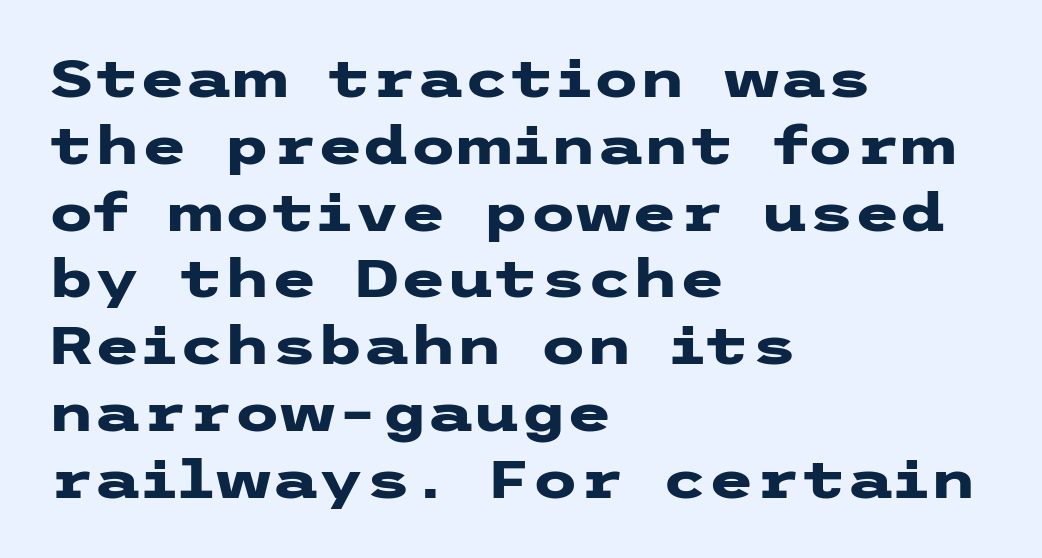
Q: Is the text bold? A: Yes.
Q: Is the text italic (slanted)? A: No, it is upright.
Q: Is the typeface a serif or a sans-serif typeface? A: Sans-serif.
Q: Is the text underlined? A: No.
Q: How is the paragraph aligned? A: Left-aligned.
Q: Is the spacing between letters normal or unusually wide? A: Normal.
Q: Is the spacing between lines tight, normal or loose? A: Normal.
Q: Width (condensed, normal, or wide)? A: Wide.
Q: Stroke contrast? A: Low.
Q: x-height? A: Medium.
